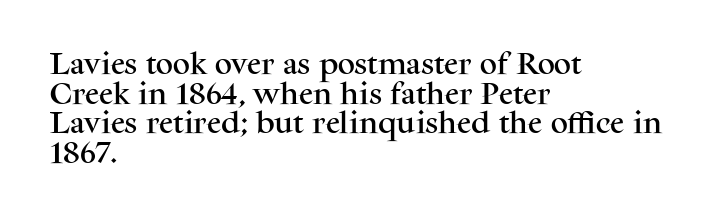
The rag falls on the right side of this text block. This sample uses an upright cut, with every glyph sitting square on the baseline. This sample uses plain, unmodified letter spacing. The strip under each line holds only bare page.
